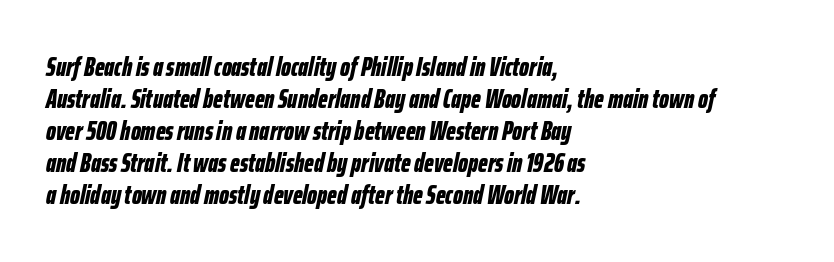
{"italic": "yes", "lean": "right", "slant_degrees": 12, "bold": "yes", "underline": "no", "align": "left", "line_spacing_ratio": 1.23, "letter_spacing": "normal", "letter_spacing_em": 0.0, "glyph_px": 26}
